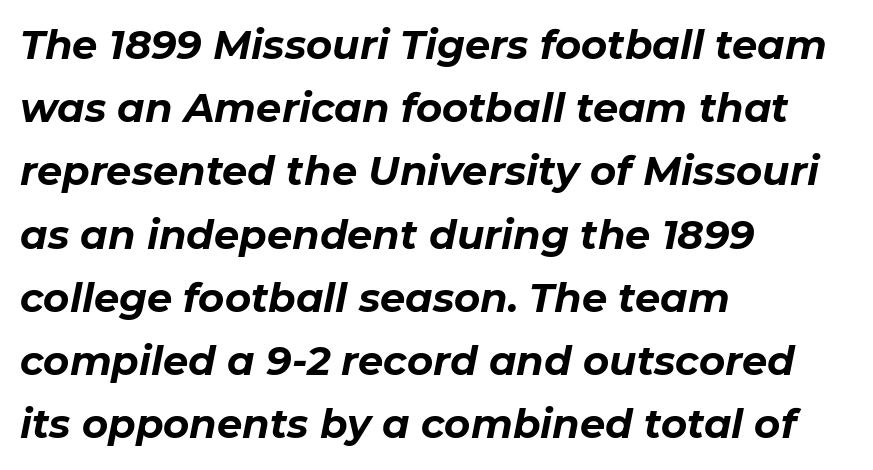
Q: Is the text bold? A: Yes.
Q: Is the text italic (slanted)? A: Yes, it leans right by about 11 degrees.
Q: Is the text underlined? A: No.
Q: How is the paragraph aligned? A: Left-aligned.
Q: Is the spacing between letters normal or unusually wide? A: Normal.
Q: Is the spacing between lines tight, normal or loose? A: Normal.
Q: Width (condensed, normal, or wide)? A: Normal.
Q: Stroke contrast? A: Low.
Q: x-height? A: Medium.
Q: Monospaced? A: No.
